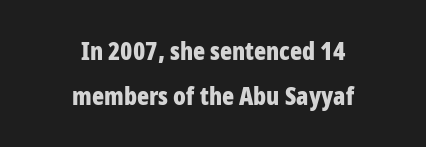
The image shows 25 px bold type, upright; set centered, line spacing 1.82x, normal letter spacing, not underlined.
